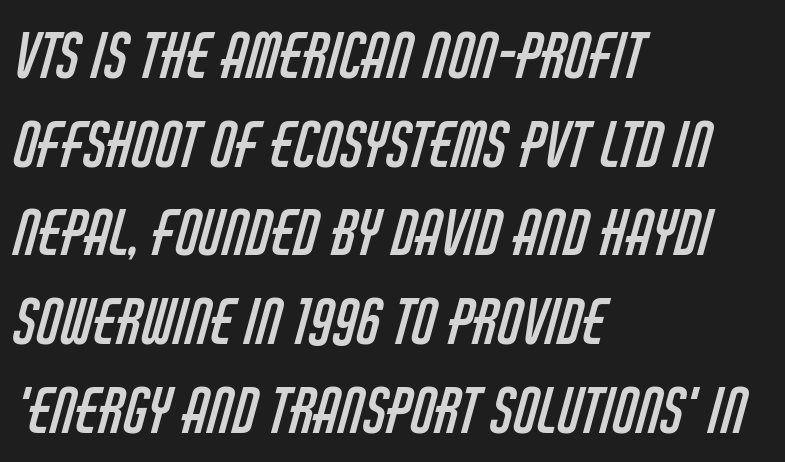
Glance below the letters and you will spot only blank space. Short note: letters normally spaced. The passage shown is typeset with a sans-serif family. The setting favours the left margin, as ordinary paragraphs usually do. Is the stroke heavy? The answer is a plain regular-or-lighter.
